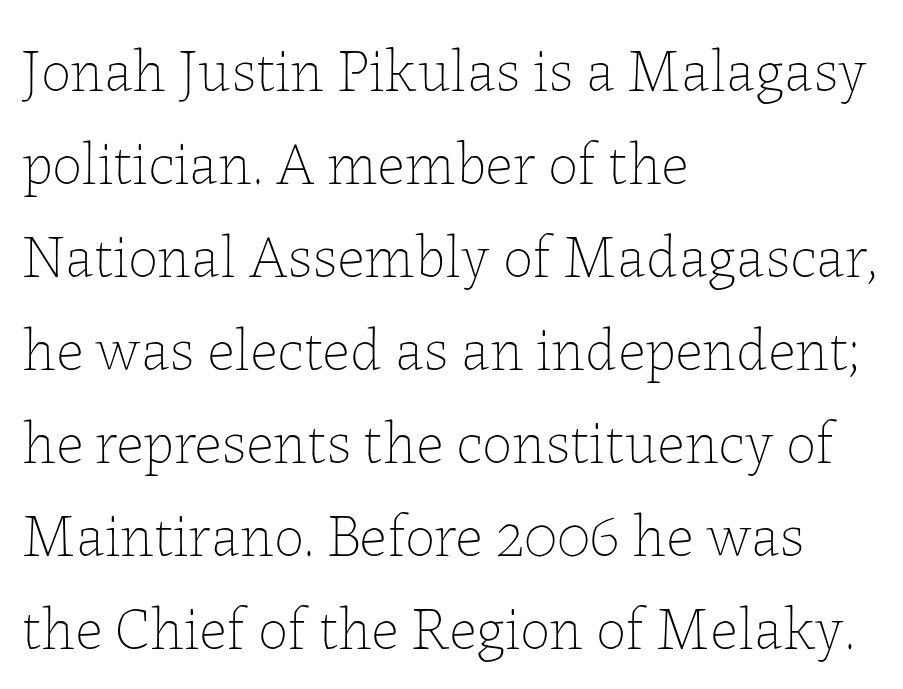
Posture: upright roman. Ink coverage per letter is moderate at most. The lines sit at an ordinary, default distance from one another. Does the copy run flush right? No — it runs flush left. Varying glyph widths throughout — classic text-font behaviour. A clean baseline with only descenders dipping below it.
